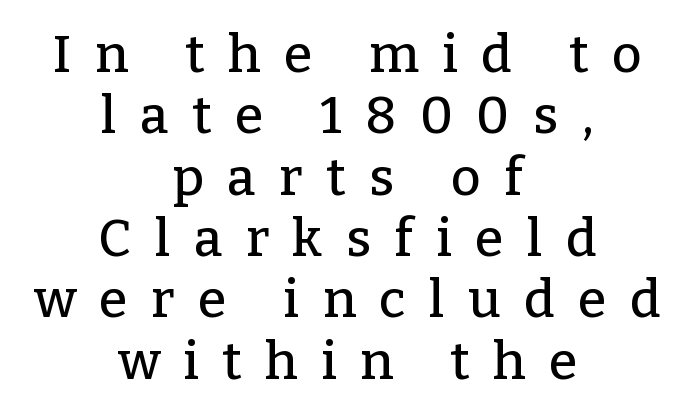
Q: Is the text italic (slanted)? A: No, it is upright.
Q: Is the typeface a serif or a sans-serif typeface? A: Serif.
Q: Is the text underlined? A: No.
Q: How is the paragraph aligned? A: Centered.
Q: Is the spacing between letters normal or unusually wide? A: Unusually wide.
Q: Width (condensed, normal, or wide)? A: Normal.
Q: Stroke contrast? A: Low.
Q: x-height? A: Medium.
Q: Monospaced? A: No.
